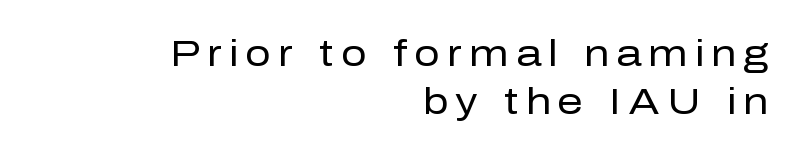
The glyphs in this specimen are sans serif. Vertical stems look standard width or narrower in stroke. Glyph-to-glyph distance is far greater than everyday printed text. The lines are quadded right. Nobody drew a line under any word here.
